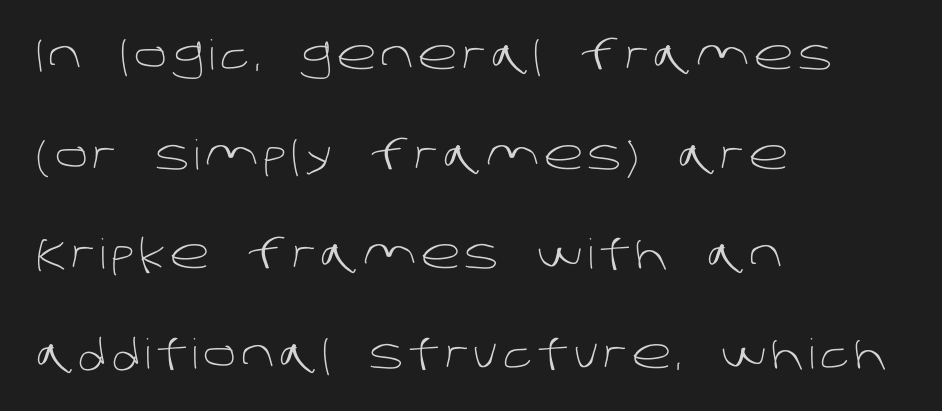
The image shows 41 px light sans-serif type; set left-aligned, loose line spacing (2.43x), not underlined; low stroke contrast and a large x-height.
